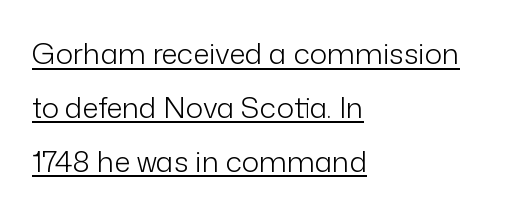
Q: Is the text bold? A: No.
Q: Is the text italic (slanted)? A: No, it is upright.
Q: Is the typeface a serif or a sans-serif typeface? A: Sans-serif.
Q: Is the text underlined? A: Yes.
Q: How is the paragraph aligned? A: Left-aligned.
Q: Is the spacing between letters normal or unusually wide? A: Normal.
Q: Width (condensed, normal, or wide)? A: Normal.
Q: Stroke contrast? A: Low.
Q: x-height? A: Medium.
Q: Monospaced? A: No.
